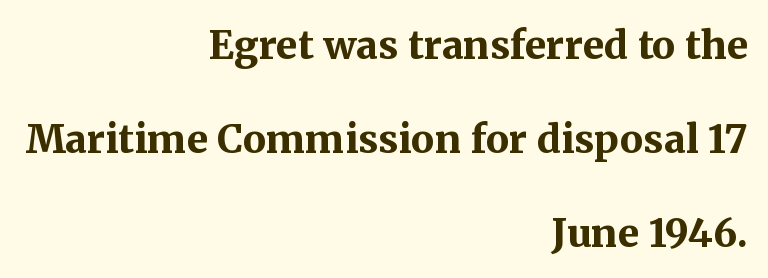
The image shows 39 px bold serif type, upright; set right-aligned, loose line spacing (2.41x), normal letter spacing, not underlined; medium stroke contrast and a medium x-height.
